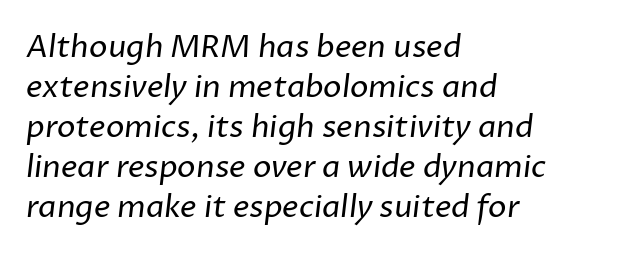
The image shows 31 px regular-weight sans-serif type; set left-aligned, normal line spacing (1.29x), normal letter spacing, not underlined; low stroke contrast and a medium x-height.
